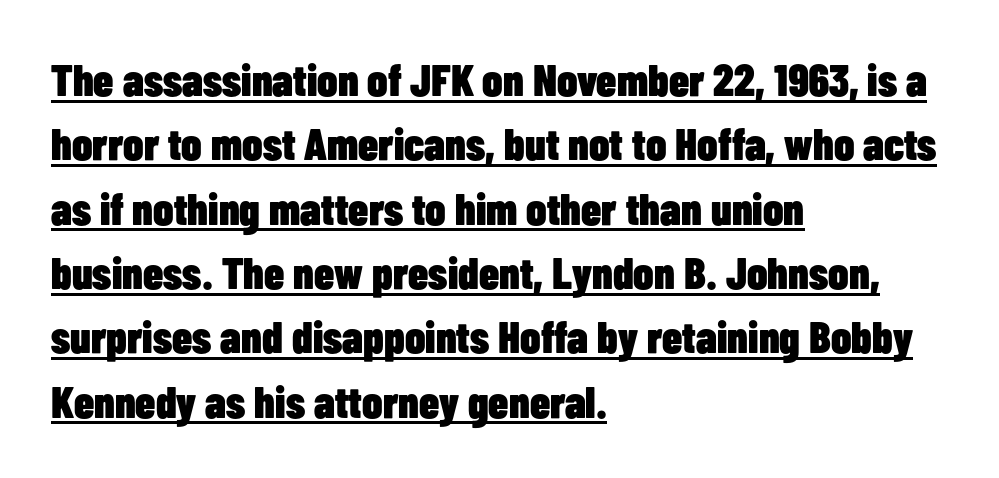
Q: Is the text bold? A: Yes.
Q: Is the text italic (slanted)? A: No, it is upright.
Q: Is the typeface a serif or a sans-serif typeface? A: Sans-serif.
Q: Is the text underlined? A: Yes.
Q: How is the paragraph aligned? A: Left-aligned.
Q: Is the spacing between letters normal or unusually wide? A: Normal.
Q: Is the spacing between lines tight, normal or loose? A: Normal.
Q: Width (condensed, normal, or wide)? A: Condensed.
Q: Stroke contrast? A: Low.
Q: x-height? A: Medium.
Q: Monospaced? A: No.
